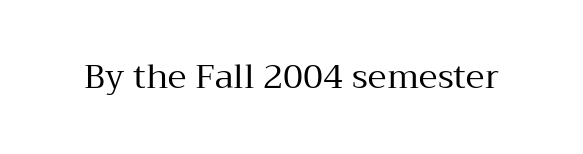
The image shows 34 px regular-weight serif type, upright; set normal letter spacing, not underlined; medium stroke contrast and a medium x-height.
